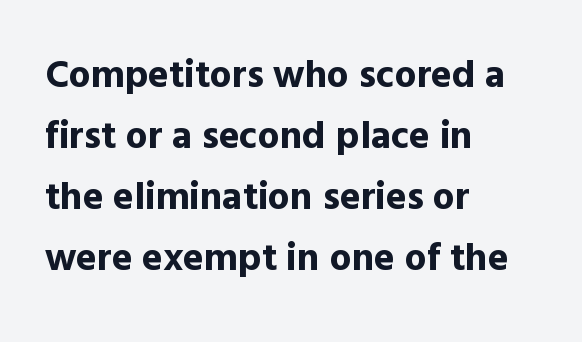
Q: Is the text bold? A: Yes.
Q: Is the text italic (slanted)? A: No, it is upright.
Q: Is the typeface a serif or a sans-serif typeface? A: Sans-serif.
Q: Is the text underlined? A: No.
Q: How is the paragraph aligned? A: Left-aligned.
Q: Is the spacing between letters normal or unusually wide? A: Normal.
Q: Is the spacing between lines tight, normal or loose? A: Normal.
Q: Width (condensed, normal, or wide)? A: Normal.
Q: x-height? A: Medium.
Q: Monospaced? A: No.
